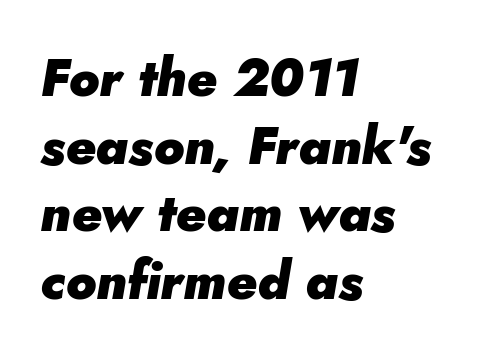
{"italic": "yes", "lean": "right", "slant_degrees": 5, "bold": "yes", "weight": "heavy", "width": "normal", "stroke_contrast": "low", "x_height": "small", "monospaced": "no", "underline": "no", "align": "left", "line_spacing": "normal", "line_spacing_ratio": 1.3, "letter_spacing": "normal", "letter_spacing_em": 0.0, "glyph_px": 52}
